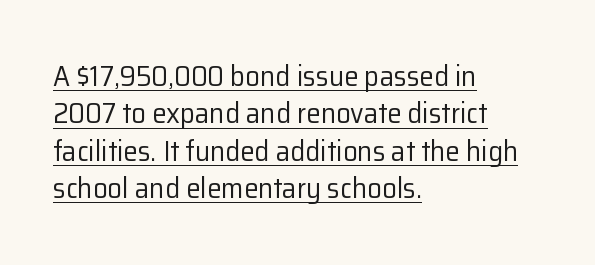
{"serif": "no", "italic": "no", "bold": "no", "weight": "regular", "width": "normal", "stroke_contrast": "low", "x_height": "medium", "monospaced": "no", "underline": "yes", "align": "left", "line_spacing": "normal", "line_spacing_ratio": 1.29, "letter_spacing": "normal", "letter_spacing_em": 0.0, "glyph_px": 29}
